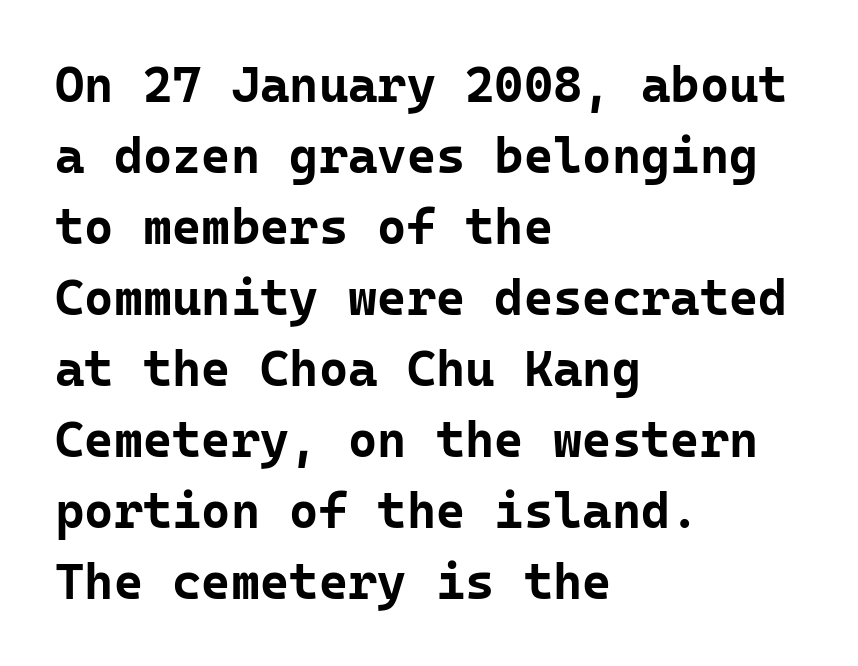
Q: Is the text bold? A: Yes.
Q: Is the text italic (slanted)? A: No, it is upright.
Q: Is the typeface a serif or a sans-serif typeface? A: Sans-serif.
Q: Is the text underlined? A: No.
Q: How is the paragraph aligned? A: Left-aligned.
Q: Is the spacing between letters normal or unusually wide? A: Normal.
Q: Is the spacing between lines tight, normal or loose? A: Normal.
Q: Width (condensed, normal, or wide)? A: Normal.
Q: Stroke contrast? A: Low.
Q: x-height? A: Medium.
Q: Monospaced? A: Yes.
